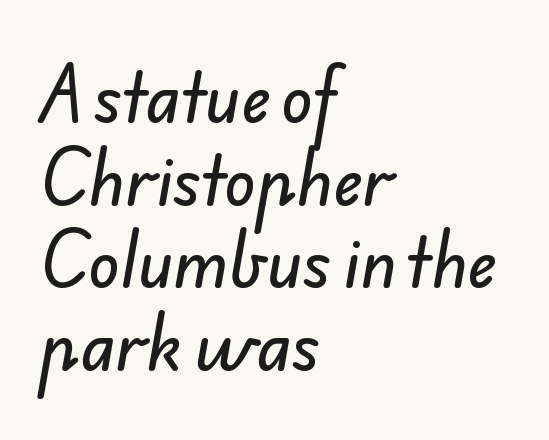
Unmarked baselines from the first word to the last. Characters follow at the spacing the type designer built in. The lines are quadded left. Rows of type keep a routine distance in the vertical direction. The rendering shows plain stroke endings on the letterforms — a sans-serif design. Think of a printed novel: that variable character pitch is what you see here.
